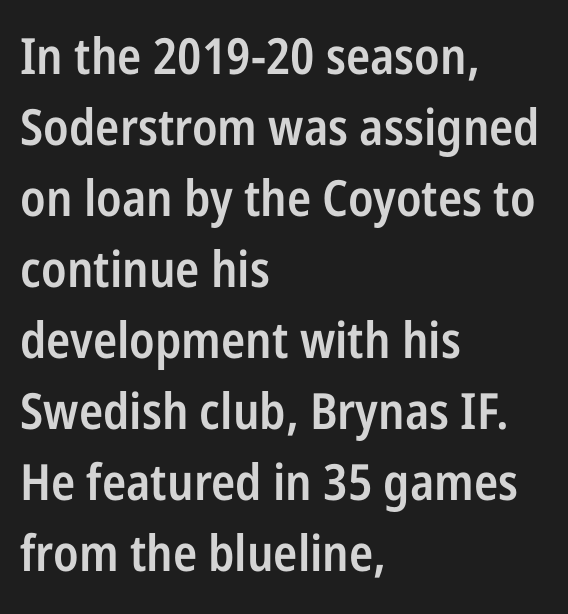
{"serif": "no", "italic": "no", "bold": "semi", "weight": "semibold", "width": "condensed", "stroke_contrast": "low", "x_height": "medium", "monospaced": "no", "underline": "no", "align": "left", "line_spacing": "normal", "line_spacing_ratio": 1.42, "letter_spacing": "normal", "letter_spacing_em": 0.0, "glyph_px": 50}
